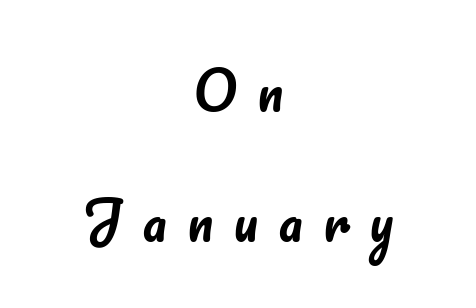
Q: Is the text italic (slanted)? A: Yes.
Q: Is the text underlined? A: No.
Q: How is the paragraph aligned? A: Centered.
Q: Is the spacing between letters normal or unusually wide? A: Unusually wide.
Q: Is the spacing between lines tight, normal or loose? A: Loose.
Q: Width (condensed, normal, or wide)? A: Normal.
Q: Stroke contrast? A: Low.
Q: x-height? A: Small.
Q: Monospaced? A: No.
